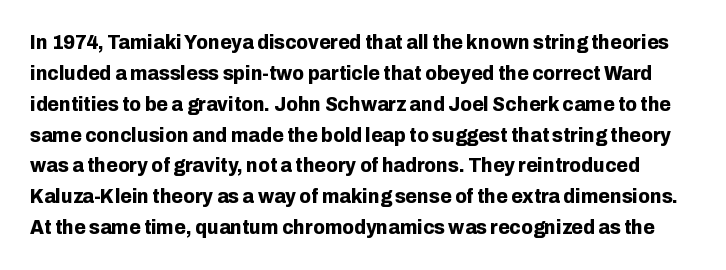
{"italic": "no", "bold": "yes", "underline": "no", "line_spacing": "normal", "line_spacing_ratio": 1.47, "letter_spacing": "normal", "letter_spacing_em": 0.0, "glyph_px": 21}
